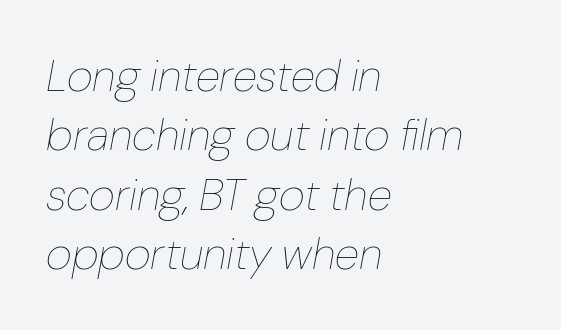
Q: Is the text bold? A: No.
Q: Is the text italic (slanted)? A: Yes, it leans right by about 10 degrees.
Q: Is the text underlined? A: No.
Q: How is the paragraph aligned? A: Left-aligned.
Q: Is the spacing between letters normal or unusually wide? A: Normal.
Q: Is the spacing between lines tight, normal or loose? A: Normal.
Q: Width (condensed, normal, or wide)? A: Normal.
Q: Stroke contrast? A: Low.
Q: x-height? A: Medium.
Q: Monospaced? A: No.
